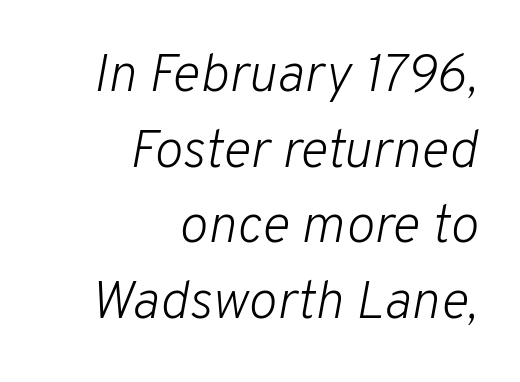
{"italic": "yes", "lean": "right", "slant_degrees": 10, "bold": "no", "weight": "light", "width": "normal", "stroke_contrast": "low", "x_height": "medium", "monospaced": "no", "underline": "no", "align": "right", "line_spacing": "normal", "line_spacing_ratio": 1.4, "letter_spacing": "normal", "letter_spacing_em": 0.0, "glyph_px": 54}
